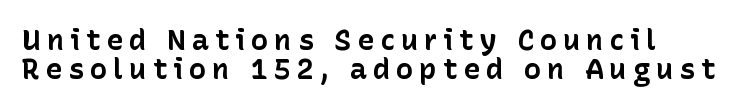
The image shows 29 px bold sans-serif type, upright; set left-aligned, tight line spacing (0.99x), unusually wide letter spacing (+0.2 em), not underlined; low stroke contrast and a medium x-height.
